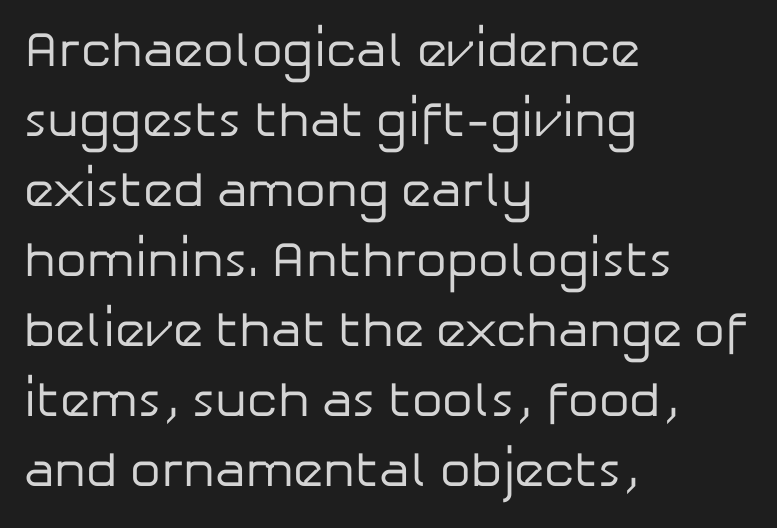
Q: Is the text bold? A: No.
Q: Is the text italic (slanted)? A: No, it is upright.
Q: Is the typeface a serif or a sans-serif typeface? A: Sans-serif.
Q: Is the text underlined? A: No.
Q: How is the paragraph aligned? A: Left-aligned.
Q: Is the spacing between letters normal or unusually wide? A: Normal.
Q: Is the spacing between lines tight, normal or loose? A: Normal.
Q: Width (condensed, normal, or wide)? A: Normal.
Q: Stroke contrast? A: Low.
Q: x-height? A: Medium.
Q: Monospaced? A: No.
